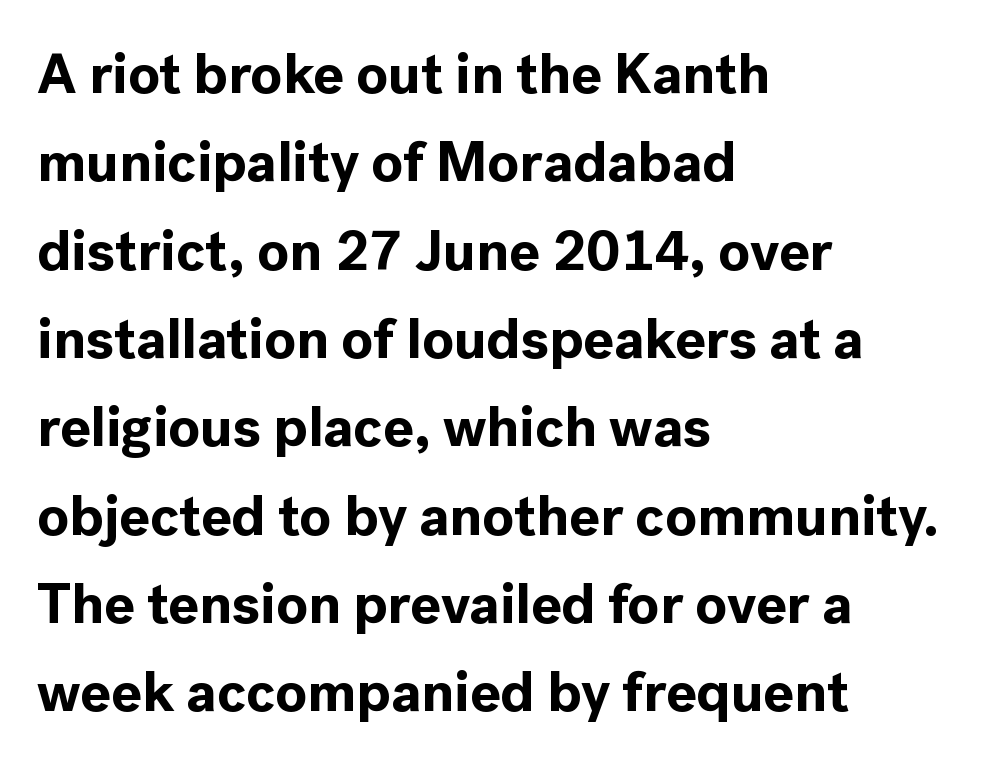
No feet cap the strokes, marking this as sans-serif type. If you drew a ruler down the left edge, every line would touch it. In terms of letterspacing, this is plain default setting. Heavy-handed strokes throughout: this text is bold. Looks like regular typesetting: each glyph gets only the width it needs.
